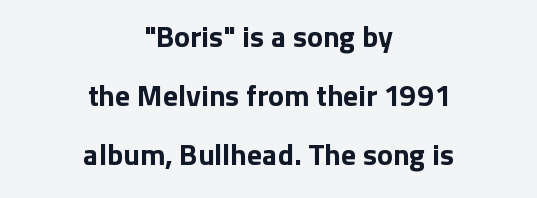
{"serif": "no", "italic": "no", "bold": "yes", "weight": "bold", "width": "normal", "stroke_contrast": "low", "x_height": "medium", "monospaced": "no", "underline": "no", "align": "center", "line_spacing": "loose", "line_spacing_ratio": 1.96, "letter_spacing": "normal", "letter_spacing_em": 0.0, "glyph_px": 30}
